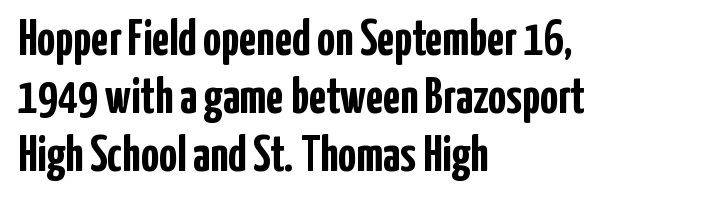
{"serif": "no", "italic": "no", "bold": "yes", "weight": "semibold", "width": "condensed", "stroke_contrast": "low", "x_height": "medium", "monospaced": "no", "underline": "no", "align": "left", "line_spacing_ratio": 1.16, "letter_spacing": "normal", "letter_spacing_em": 0.0, "glyph_px": 50}
